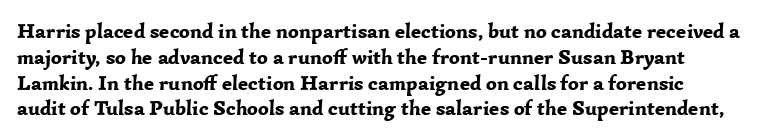
Q: Is the text bold? A: Yes.
Q: Is the text italic (slanted)? A: No, it is upright.
Q: Is the text underlined? A: No.
Q: Is the spacing between letters normal or unusually wide? A: Normal.
